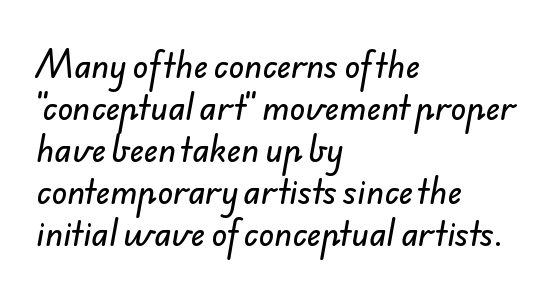
This sample has the flowing, uneven cadence of proportional lettering. The baseline area is clear. The face used here is a sans, in the tradition of grotesques and geometrics. Default kerning and tracking; the words read as compact shapes. Honestly, the row spacing looks completely unremarkable. Line beginnings align vertically; line endings do not.
